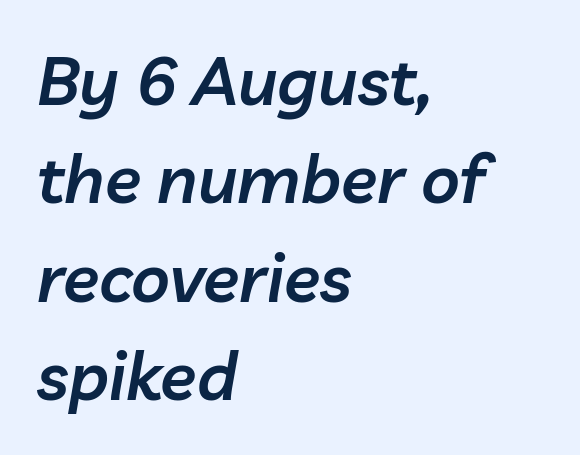
Q: Is the text bold? A: Semi-bold.
Q: Is the text italic (slanted)? A: Yes, it leans right by about 10 degrees.
Q: Is the text underlined? A: No.
Q: How is the paragraph aligned? A: Left-aligned.
Q: Is the spacing between letters normal or unusually wide? A: Normal.
Q: Is the spacing between lines tight, normal or loose? A: Normal.
Q: Width (condensed, normal, or wide)? A: Normal.
Q: Stroke contrast? A: Low.
Q: x-height? A: Medium.
Q: Monospaced? A: No.
